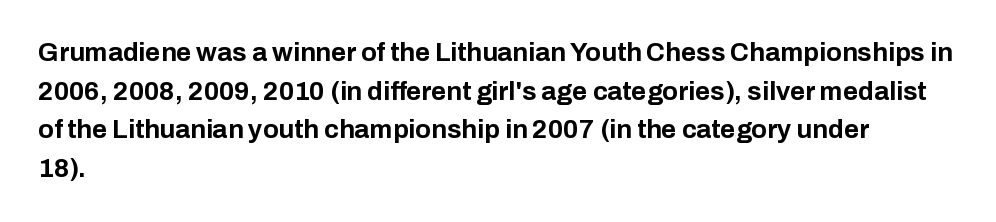
Leading: standard. Glyph-to-glyph distance matches everyday printed text. The face used here has the dense, thick strokes of a bold. These lines stack with their left ends in a neat column.
